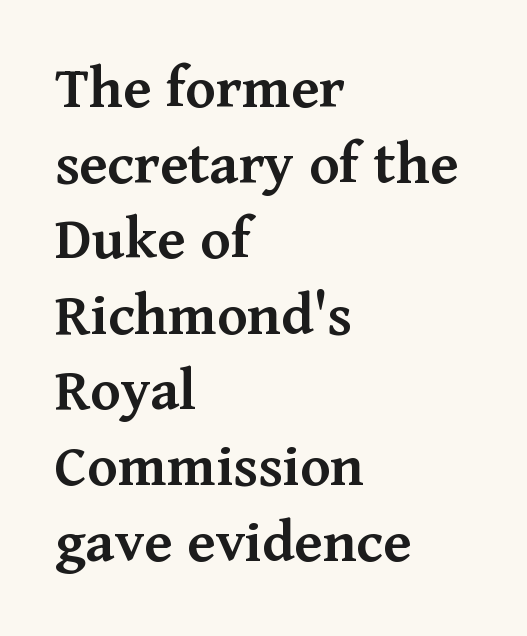
Think of a printed novel: that variable character pitch is what you see here. Which margin do the lines hug? The left one — the right edge is uneven. The horizontal fit of the characters is conventional and even. The baseline area is clear. These lines were composed using upright roman letters. The passage shown is typeset with a serif family.
